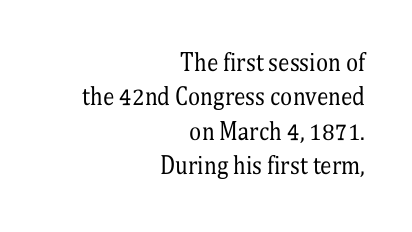
The image shows 23 px text type, upright; set right-aligned, normal line spacing (1.5x), normal letter spacing, not underlined.
